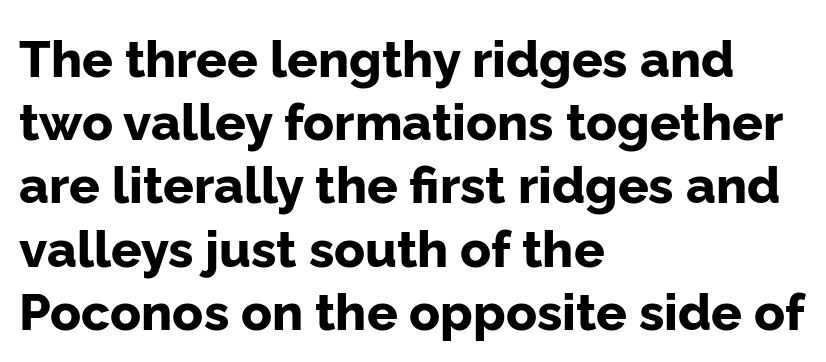
These lines stack with their left ends in a neat column. A typesetter would mark this as roman, not italic. I'd call this a sans setting — the letters go barefoot. Pretty heavy lettering here — definitely bold.
